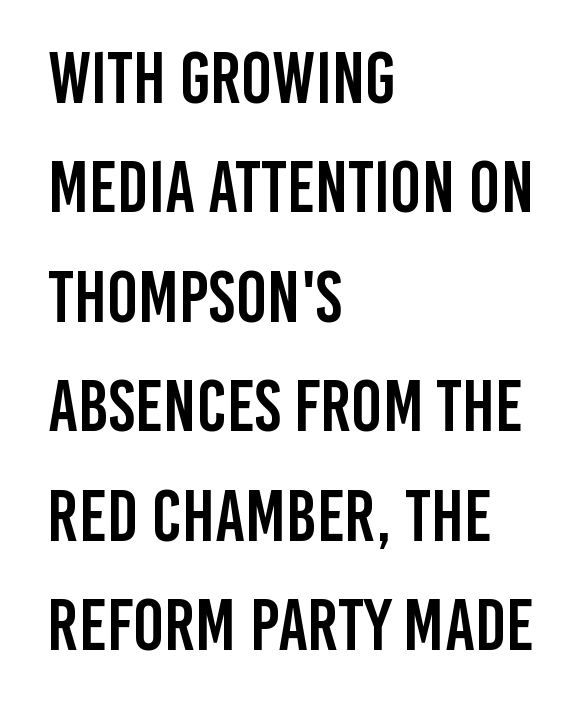
{"serif": "no", "italic": "no", "width": "condensed", "stroke_contrast": "low", "x_height": "large", "monospaced": "no", "underline": "no", "align": "left", "line_spacing": "normal", "line_spacing_ratio": 1.5, "letter_spacing": "normal", "letter_spacing_em": 0.0, "glyph_px": 73}
